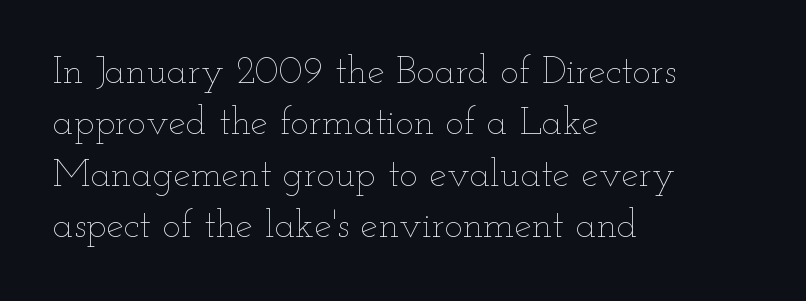
{"italic": "no", "bold": "no", "weight": "thin", "width": "wide", "stroke_contrast": "low", "x_height": "small", "monospaced": "no", "underline": "no", "align": "left", "line_spacing": "normal", "line_spacing_ratio": 1.32, "letter_spacing": "normal", "letter_spacing_em": 0.0, "glyph_px": 39}
